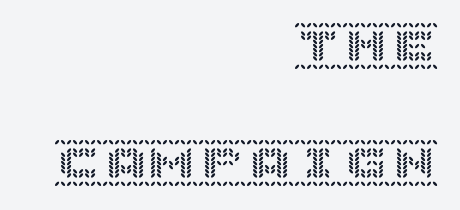
{"italic": "no", "width": "normal", "x_height": "large", "underline": "no", "align": "right", "line_spacing": "loose", "line_spacing_ratio": 2.44, "letter_spacing": "normal", "letter_spacing_em": 0.0, "glyph_px": 48}
